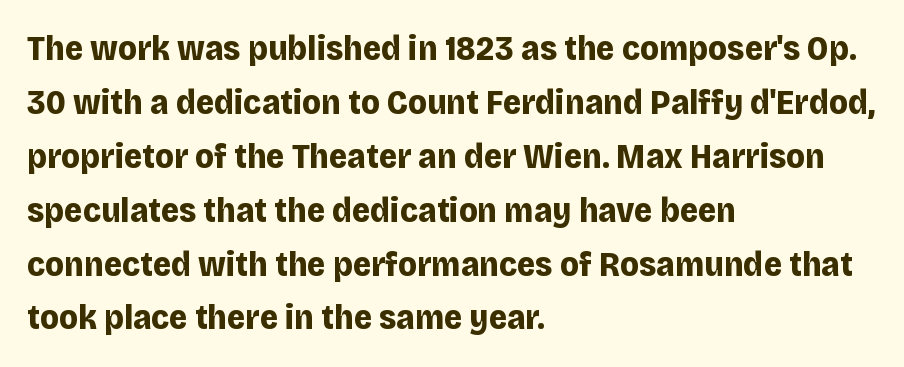
{"serif": "no", "italic": "no", "bold": "yes", "weight": "bold", "width": "normal", "stroke_contrast": "low", "x_height": "large", "monospaced": "no", "underline": "no", "align": "left", "line_spacing": "normal", "line_spacing_ratio": 1.54, "letter_spacing": "normal", "letter_spacing_em": 0.0, "glyph_px": 35}
